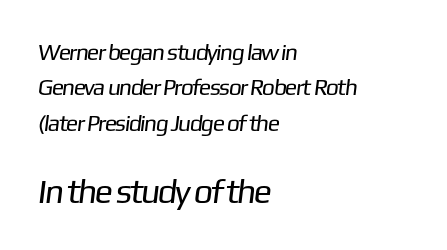
Q: Is the text bold? A: No.
Q: Is the typeface a serif or a sans-serif typeface? A: Sans-serif.
Q: Is the text underlined? A: No.
Q: How is the paragraph aligned? A: Left-aligned.
Q: Is the spacing between letters normal or unusually wide? A: Normal.
Q: Is the spacing between lines tight, normal or loose? A: Normal.
Q: Which block of text is set in a larger size, the first (top) or the second (bottom)? A: The second (bottom) one.
Q: Width (condensed, normal, or wide)? A: Normal.
Q: Stroke contrast? A: Low.
Q: x-height? A: Medium.
Q: Monospaced? A: No.
